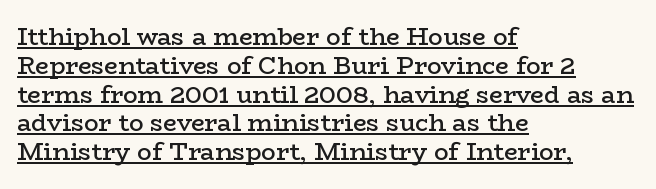
{"italic": "no", "bold": "semi", "underline": "yes", "align": "left", "line_spacing_ratio": 1.2, "letter_spacing": "normal", "letter_spacing_em": 0.0, "glyph_px": 24}
